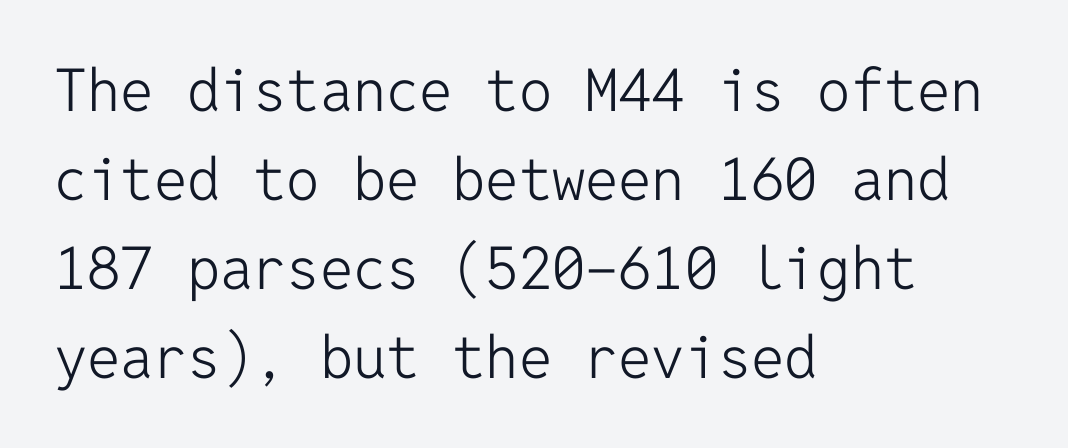
The image shows 59 px light sans-serif type, upright, monospaced; set left-aligned, normal line spacing (1.51x), normal letter spacing, not underlined; low stroke contrast and a medium x-height.
